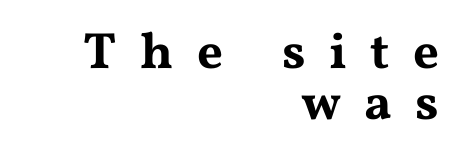
The image shows 51 px wide serif type, upright; set right-aligned, tight line spacing (1.0x), unusually wide letter spacing (+0.46 em), not underlined; medium stroke contrast and a medium x-height.
